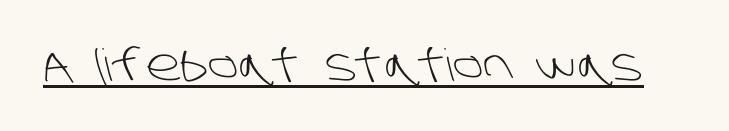
The image shows 44 px light sans-serif type; set normal letter spacing, underlined; low stroke contrast and a large x-height.
